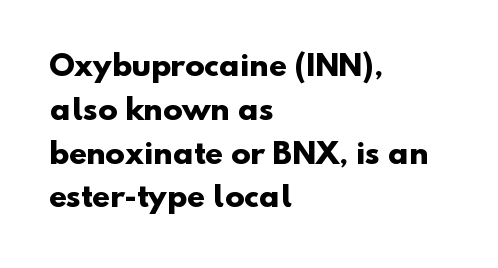
Q: Is the text bold? A: Yes.
Q: Is the typeface a serif or a sans-serif typeface? A: Sans-serif.
Q: Is the text underlined? A: No.
Q: How is the paragraph aligned? A: Left-aligned.
Q: Is the spacing between letters normal or unusually wide? A: Normal.
Q: Is the spacing between lines tight, normal or loose? A: Normal.
Q: Width (condensed, normal, or wide)? A: Normal.
Q: Stroke contrast? A: Low.
Q: x-height? A: Small.
Q: Monospaced? A: No.
